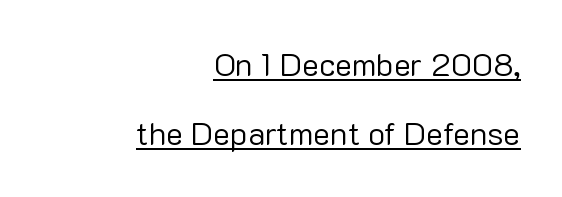
Q: Is the text bold? A: No.
Q: Is the text italic (slanted)? A: No, it is upright.
Q: Is the typeface a serif or a sans-serif typeface? A: Sans-serif.
Q: Is the text underlined? A: Yes.
Q: How is the paragraph aligned? A: Right-aligned.
Q: Is the spacing between letters normal or unusually wide? A: Normal.
Q: Is the spacing between lines tight, normal or loose? A: Loose.
Q: Width (condensed, normal, or wide)? A: Normal.
Q: Stroke contrast? A: Low.
Q: x-height? A: Medium.
Q: Monospaced? A: No.
